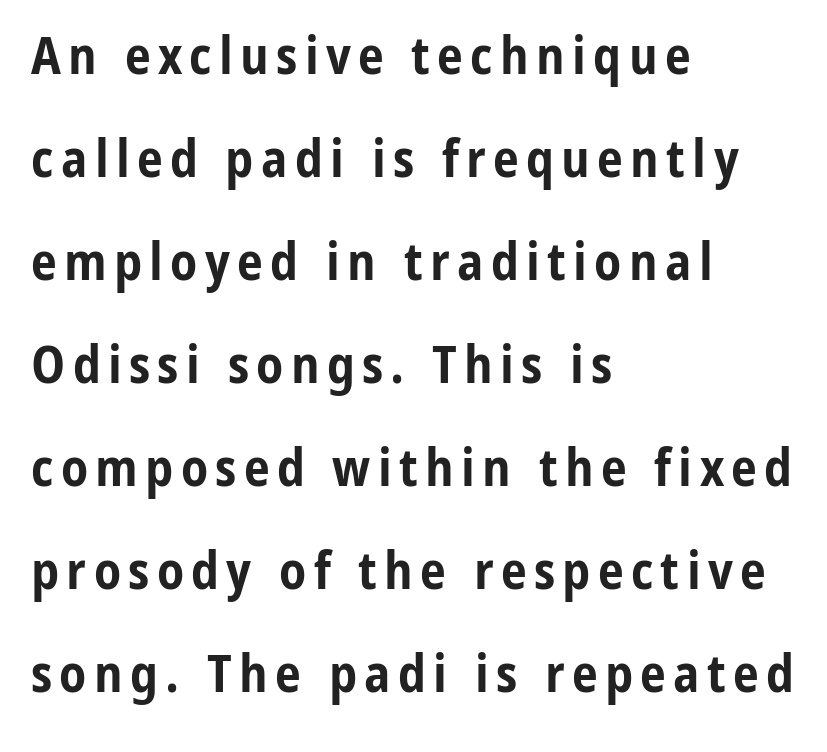
Q: Is the text bold? A: Yes.
Q: Is the text italic (slanted)? A: No, it is upright.
Q: Is the typeface a serif or a sans-serif typeface? A: Sans-serif.
Q: Is the text underlined? A: No.
Q: How is the paragraph aligned? A: Left-aligned.
Q: Is the spacing between lines tight, normal or loose? A: Loose.
Q: Width (condensed, normal, or wide)? A: Condensed.
Q: Stroke contrast? A: Low.
Q: x-height? A: Medium.
Q: Monospaced? A: No.
